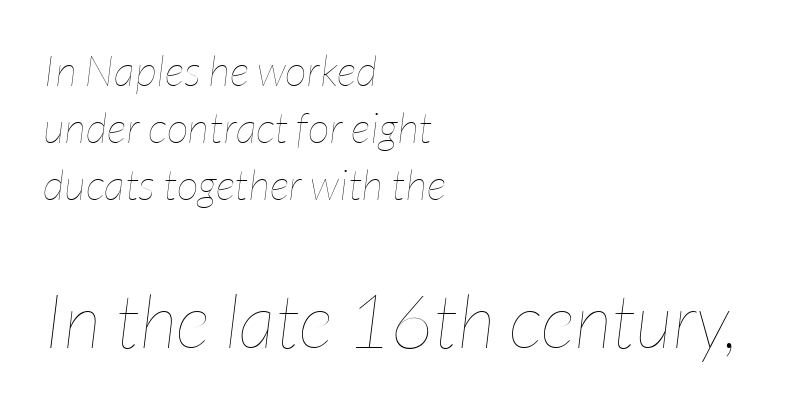
The image shows 75 px thin, condensed type, italic (leaning right); set left-aligned, normal line spacing (1.32x), normal letter spacing, not underlined; the second (bottom) block is 1.74x larger; low stroke contrast and a medium x-height.
